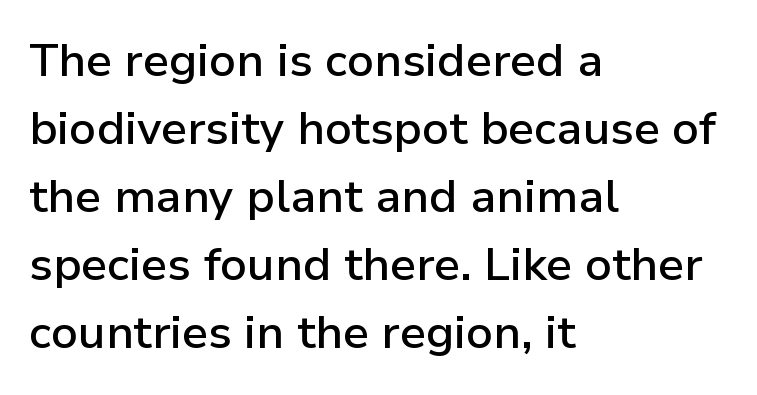
Q: Is the text bold? A: Semi-bold.
Q: Is the text italic (slanted)? A: No, it is upright.
Q: Is the typeface a serif or a sans-serif typeface? A: Sans-serif.
Q: Is the text underlined? A: No.
Q: How is the paragraph aligned? A: Left-aligned.
Q: Is the spacing between letters normal or unusually wide? A: Normal.
Q: Is the spacing between lines tight, normal or loose? A: Normal.
Q: Width (condensed, normal, or wide)? A: Normal.
Q: Stroke contrast? A: Low.
Q: x-height? A: Medium.
Q: Monospaced? A: No.
